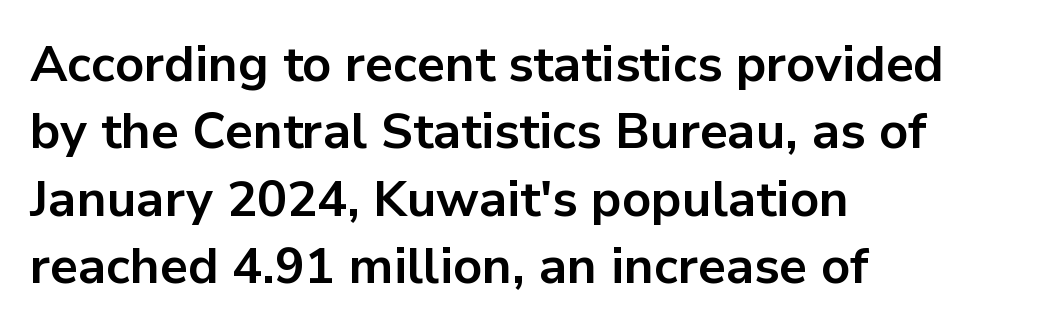
The passage shown is emphatically bold. Spacing between characters is what you'd get straight out of the box. The rendering uses a moderate line-height, typical for paragraphs. Which margin do the lines hug? The left one — the right edge is uneven. Quick note: not italic, upright.
